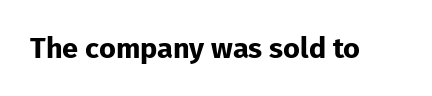
The image shows 29 px bold sans-serif type, upright; set normal letter spacing, not underlined; low stroke contrast and a medium x-height.
